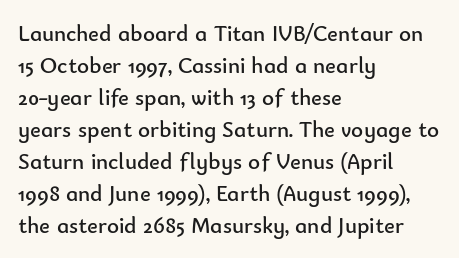
The image shows 23 px text type, upright; set left-aligned, normal line spacing (1.39x), normal letter spacing, not underlined.
